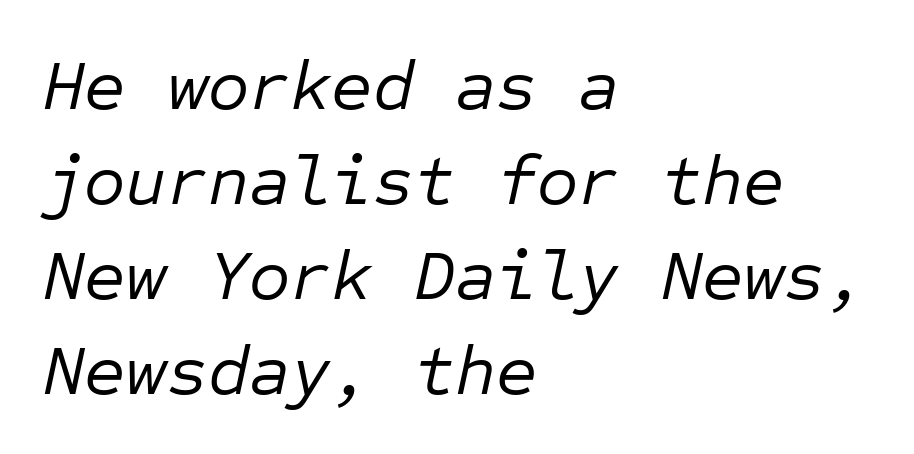
{"italic": "yes", "lean": "right", "slant_degrees": 12, "bold": "no", "weight": "regular", "width": "normal", "stroke_contrast": "low", "x_height": "medium", "monospaced": "yes", "underline": "no", "align": "left", "line_spacing": "normal", "line_spacing_ratio": 1.34, "letter_spacing": "normal", "letter_spacing_em": 0.0, "glyph_px": 71}
